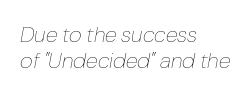
The image shows 22 px text type, italic (leaning right); set left-aligned, line spacing 1.19x, normal letter spacing, not underlined.
